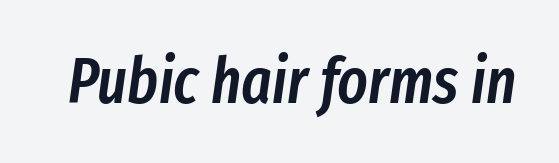
{"italic": "yes", "lean": "right", "slant_degrees": 8, "bold": "semi", "weight": "semibold", "width": "condensed", "stroke_contrast": "low", "x_height": "medium", "monospaced": "no", "underline": "no", "letter_spacing": "normal", "letter_spacing_em": 0.0, "glyph_px": 64}
